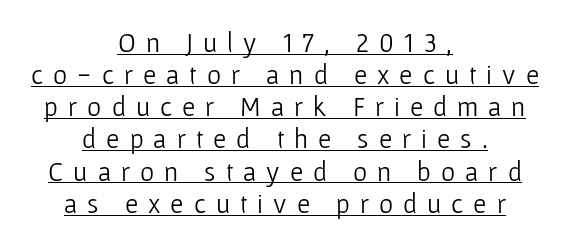
Q: Is the text bold? A: No.
Q: Is the text italic (slanted)? A: No, it is upright.
Q: Is the text underlined? A: Yes.
Q: How is the paragraph aligned? A: Centered.
Q: Is the spacing between letters normal or unusually wide? A: Unusually wide.
